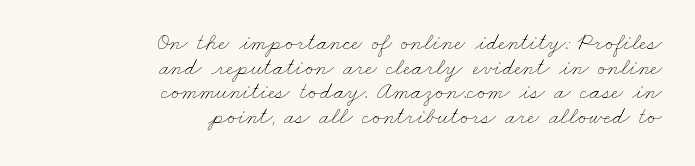
Unbolded letterforms with no extra heft. A student would call this right alignment; a typographer would say flush right, rag left. Regarding leading, the lines here are crowded together. Glance below the letters and you will spot only blank space.
